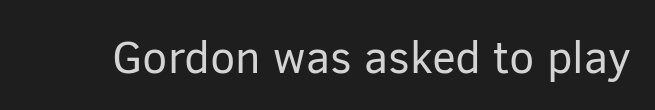
Look at the tracking — it's just the regular setting, nothing added. To sum up the face: it is a sans, with no serifs. Varying glyph widths throughout — classic text-font behaviour. Weight class: somewhere from thin through regular. Lines of text with bare space underneath.
